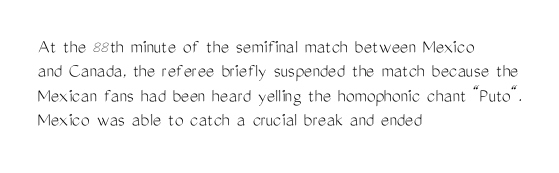
These lines keep a tight, regular rhythm from letter to letter. In CSS terms this would be text-align: left. Weight: in the light-to-regular range. This is roman type, the default non-slanted kind. Decoration check: the copy has no underline.
